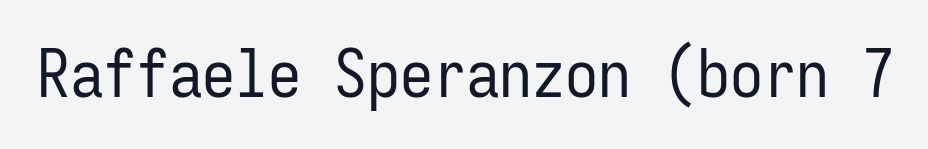
{"serif": "no", "italic": "no", "bold": "no", "weight": "regular", "width": "condensed", "stroke_contrast": "low", "x_height": "medium", "monospaced": "yes", "underline": "no", "letter_spacing": "normal", "letter_spacing_em": 0.0, "glyph_px": 66}
